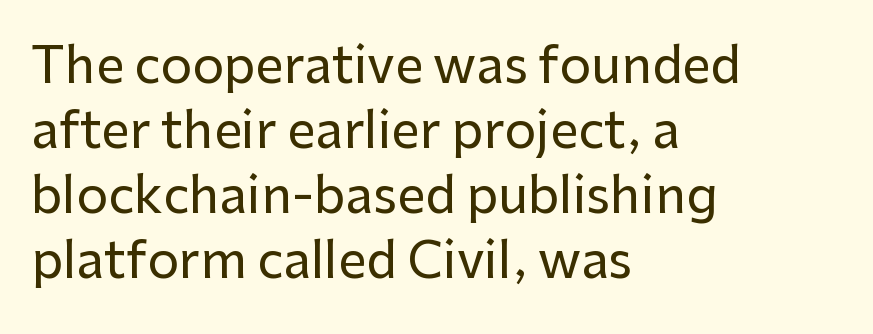
{"serif": "no", "italic": "no", "width": "normal", "stroke_contrast": "low", "x_height": "medium", "monospaced": "no", "underline": "no", "align": "left", "line_spacing": "normal", "line_spacing_ratio": 1.3, "letter_spacing": "normal", "letter_spacing_em": 0.0, "glyph_px": 50}
